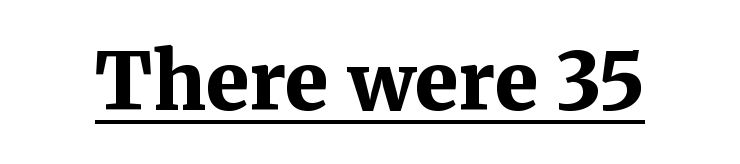
Q: Is the text bold? A: Yes.
Q: Is the text italic (slanted)? A: No, it is upright.
Q: Is the typeface a serif or a sans-serif typeface? A: Serif.
Q: Is the text underlined? A: Yes.
Q: Is the spacing between letters normal or unusually wide? A: Normal.
Q: Width (condensed, normal, or wide)? A: Normal.
Q: Stroke contrast? A: Medium.
Q: x-height? A: Medium.
Q: Monospaced? A: No.
